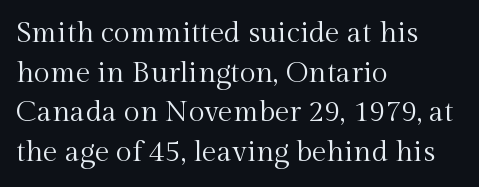
Q: Is the text bold? A: No.
Q: Is the text italic (slanted)? A: No, it is upright.
Q: Is the typeface a serif or a sans-serif typeface? A: Serif.
Q: Is the text underlined? A: No.
Q: How is the paragraph aligned? A: Left-aligned.
Q: Is the spacing between letters normal or unusually wide? A: Normal.
Q: Is the spacing between lines tight, normal or loose? A: Normal.
Q: Width (condensed, normal, or wide)? A: Normal.
Q: x-height? A: Medium.
Q: Monospaced? A: No.
